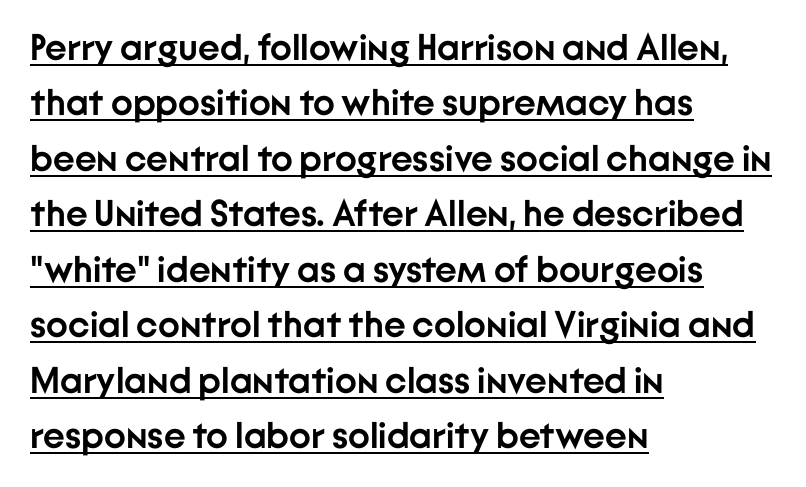
The image shows 37 px semibold sans-serif type, upright; set left-aligned, normal line spacing (1.5x), normal letter spacing, underlined; low stroke contrast and a medium x-height.
